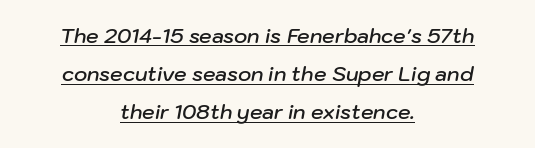
The rendering uses a large line-height, opening up the rows. Beneath each row of characters lies a ruled line. Compared with a flush-left layout, this one balances lines on the center instead. Is the type slanted? Yes — the strokes lean at a clear angle. Each word holds together tightly as a unit, with standard inter-letter gaps. Firm but not heavy-handed strokes: this text is semibold.
